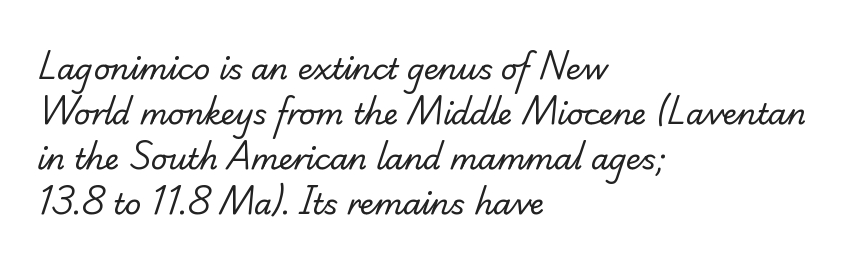
Each stroke keeps to a modest, everyday thickness or less. The space directly below the letters is spotless. Here the designer chose a conventional face with non-uniform glyph widths. The text was rendered using a seriffed face with decorative stroke endings. These lines sit exactly where default settings would place them.
